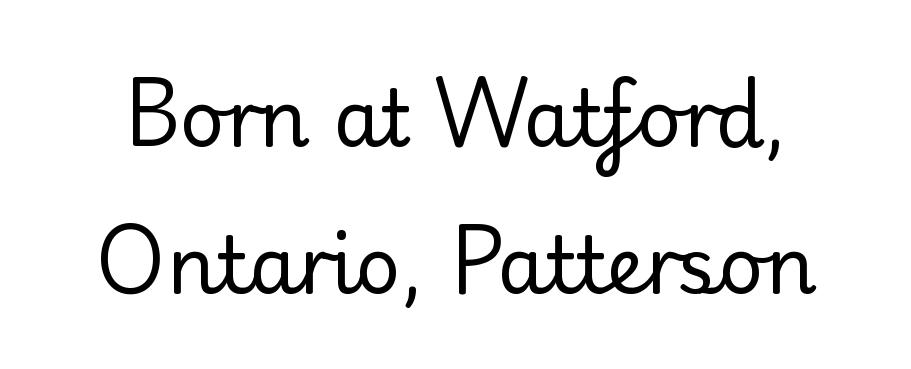
Q: Is the text bold? A: No.
Q: Is the text italic (slanted)? A: No, it is upright.
Q: Is the typeface a serif or a sans-serif typeface? A: Sans-serif.
Q: Is the text underlined? A: No.
Q: Is the spacing between letters normal or unusually wide? A: Normal.
Q: Width (condensed, normal, or wide)? A: Normal.
Q: Stroke contrast? A: Low.
Q: x-height? A: Small.
Q: Monospaced? A: No.
